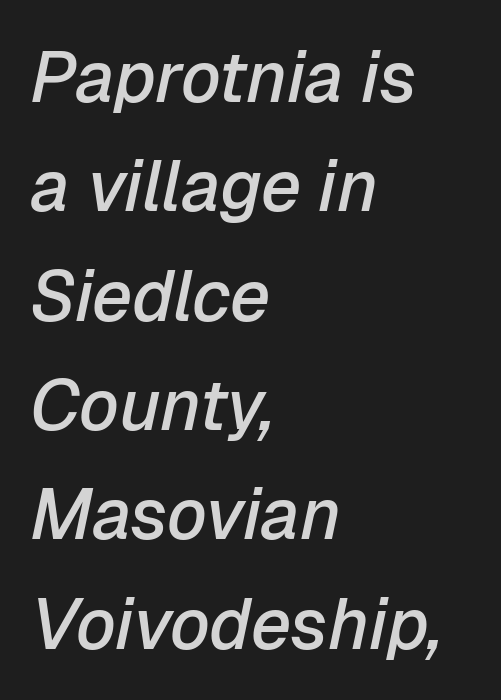
Here the designer chose a conventional face with non-uniform glyph widths. Layout note: lines flush left. An italicized treatment has been applied to the whole sample. The strip under each line holds only bare page.
